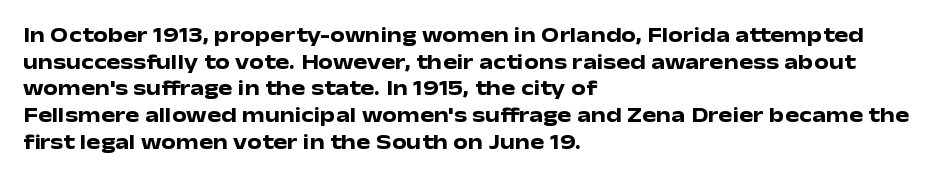
The image shows 21 px bold type, upright; set left-aligned, normal line spacing (1.27x), normal letter spacing, not underlined.
